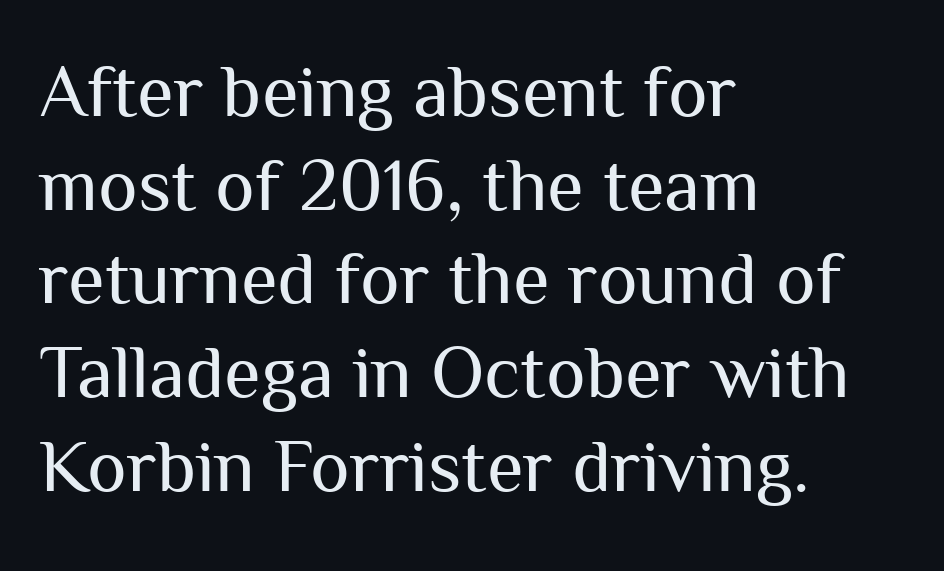
{"serif": "no", "italic": "no", "bold": "no", "weight": "regular", "width": "normal", "stroke_contrast": "medium", "x_height": "medium", "monospaced": "no", "underline": "no", "align": "left", "line_spacing": "normal", "line_spacing_ratio": 1.25, "letter_spacing": "normal", "letter_spacing_em": 0.0, "glyph_px": 75}
